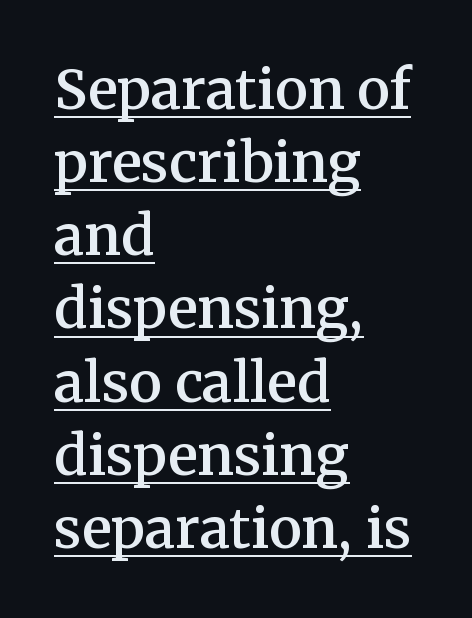
The image shows 55 px semibold serif type, upright; set left-aligned, normal line spacing (1.33x), normal letter spacing, underlined; medium stroke contrast and a medium x-height.
